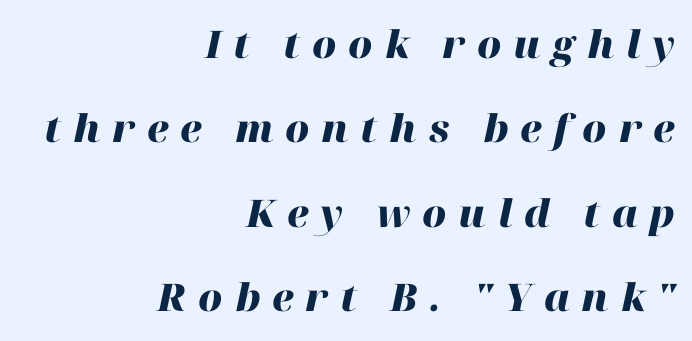
Q: Is the text bold? A: Yes.
Q: Is the text italic (slanted)? A: Yes, it leans right by about 12 degrees.
Q: Is the text underlined? A: No.
Q: How is the paragraph aligned? A: Right-aligned.
Q: Is the spacing between letters normal or unusually wide? A: Unusually wide.
Q: Is the spacing between lines tight, normal or loose? A: Loose.
Q: Width (condensed, normal, or wide)? A: Normal.
Q: Stroke contrast? A: High.
Q: x-height? A: Medium.
Q: Monospaced? A: No.
